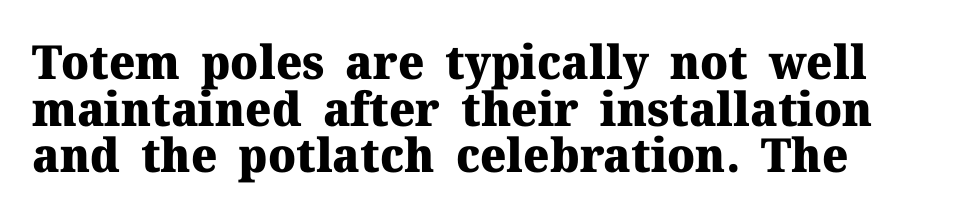
Is this a fixed-width face? No — the glyphs have proportional, varying widths. The passage is arranged the way most books set body copy — flush left. Unmarked baselines from the first word to the last. The horizontal fit of the characters is conventional and even. Baseline-to-baseline distance is barely more than the letter height.
